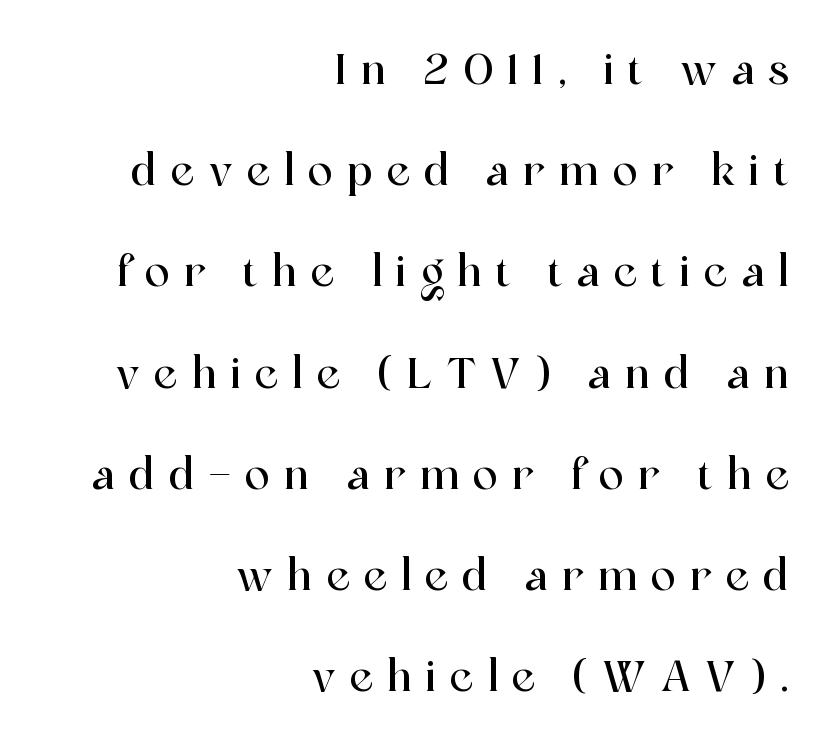
{"serif": "yes", "italic": "no", "width": "normal", "x_height": "medium", "monospaced": "no", "underline": "no", "align": "right", "line_spacing": "loose", "line_spacing_ratio": 2.41, "letter_spacing": "wide", "letter_spacing_em": 0.33, "glyph_px": 42}
